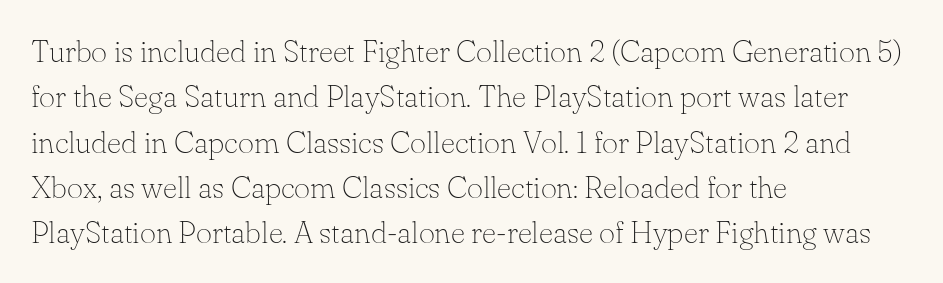
{"serif": "yes", "italic": "no", "bold": "no", "weight": "thin", "width": "normal", "stroke_contrast": "low", "x_height": "small", "monospaced": "no", "underline": "no", "align": "left", "line_spacing": "normal", "line_spacing_ratio": 1.46, "letter_spacing": "normal", "letter_spacing_em": 0.0, "glyph_px": 31}
